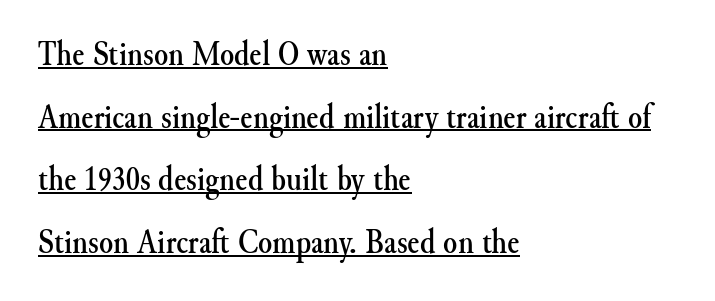
The image shows 36 px serif type, upright; set left-aligned, line spacing 1.74x, normal letter spacing, underlined; medium stroke contrast and a small x-height.
